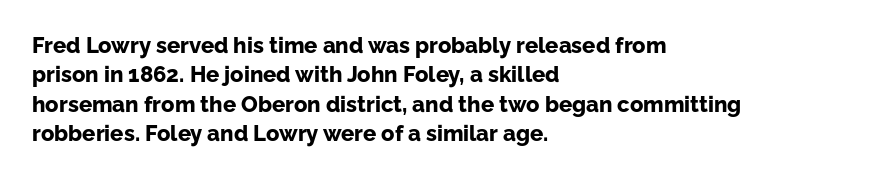
{"italic": "no", "bold": "yes", "underline": "no", "align": "left", "line_spacing": "normal", "line_spacing_ratio": 1.33, "letter_spacing": "normal", "letter_spacing_em": 0.0, "glyph_px": 22}
